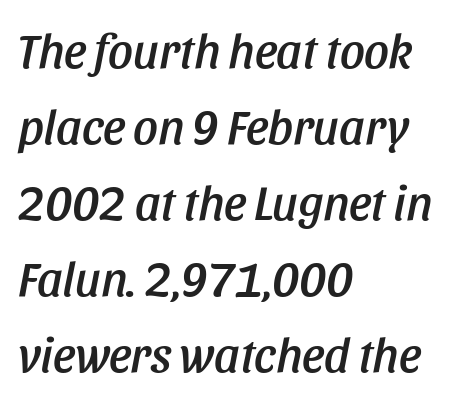
Q: Is the text italic (slanted)? A: Yes, it leans right by about 11 degrees.
Q: Is the text underlined? A: No.
Q: How is the paragraph aligned? A: Left-aligned.
Q: Is the spacing between letters normal or unusually wide? A: Normal.
Q: Is the spacing between lines tight, normal or loose? A: Normal.
Q: Width (condensed, normal, or wide)? A: Condensed.
Q: Stroke contrast? A: Low.
Q: x-height? A: Large.
Q: Monospaced? A: No.
